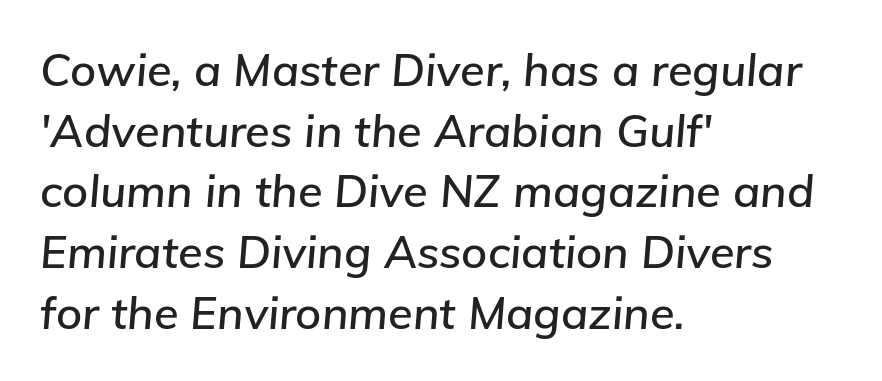
Q: Is the text italic (slanted)? A: Yes, it leans right by about 5 degrees.
Q: Is the text underlined? A: No.
Q: How is the paragraph aligned? A: Left-aligned.
Q: Is the spacing between letters normal or unusually wide? A: Normal.
Q: Is the spacing between lines tight, normal or loose? A: Normal.
Q: Width (condensed, normal, or wide)? A: Normal.
Q: Stroke contrast? A: Low.
Q: x-height? A: Medium.
Q: Monospaced? A: No.
